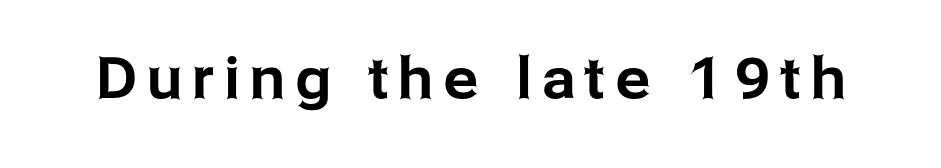
{"serif": "no", "italic": "no", "width": "normal", "stroke_contrast": "low", "x_height": "medium", "monospaced": "no", "underline": "no", "glyph_px": 57}
